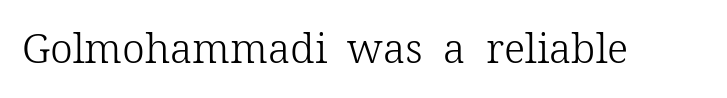
{"serif": "yes", "italic": "no", "bold": "no", "weight": "light", "width": "normal", "stroke_contrast": "low", "x_height": "medium", "monospaced": "no", "underline": "no", "letter_spacing": "normal", "letter_spacing_em": 0.0, "glyph_px": 41}
